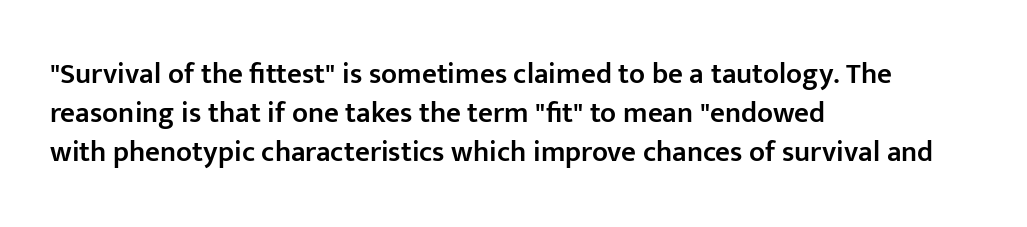
{"serif": "no", "italic": "no", "bold": "semi", "weight": "semibold", "width": "normal", "stroke_contrast": "low", "x_height": "medium", "monospaced": "no", "underline": "no", "align": "left", "line_spacing": "normal", "line_spacing_ratio": 1.34, "letter_spacing": "normal", "letter_spacing_em": 0.0, "glyph_px": 29}
